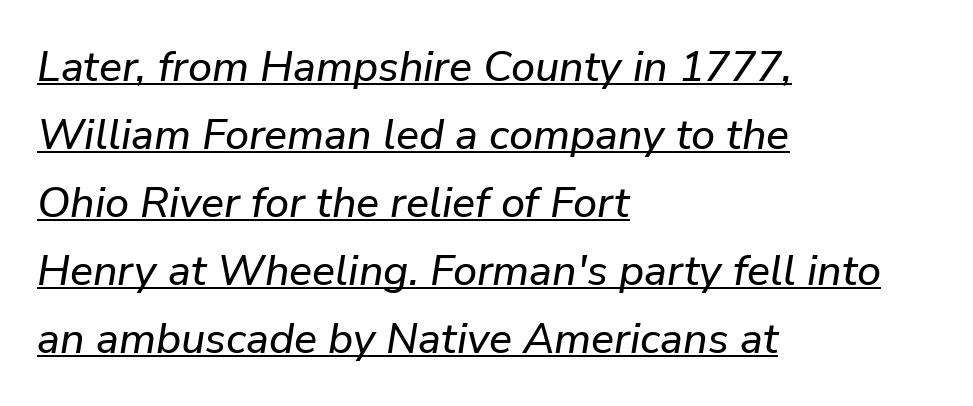
{"italic": "yes", "lean": "right", "slant_degrees": 9, "width": "normal", "stroke_contrast": "low", "x_height": "medium", "monospaced": "no", "underline": "yes", "align": "left", "line_spacing": "normal", "line_spacing_ratio": 1.58, "letter_spacing": "normal", "letter_spacing_em": 0.0, "glyph_px": 43}
